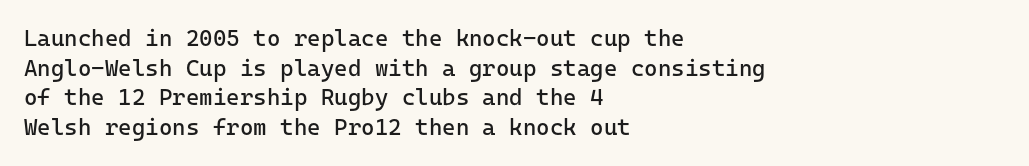
The image shows 23 px text type, upright; set left-aligned, normal line spacing (1.29x), normal letter spacing, not underlined.
